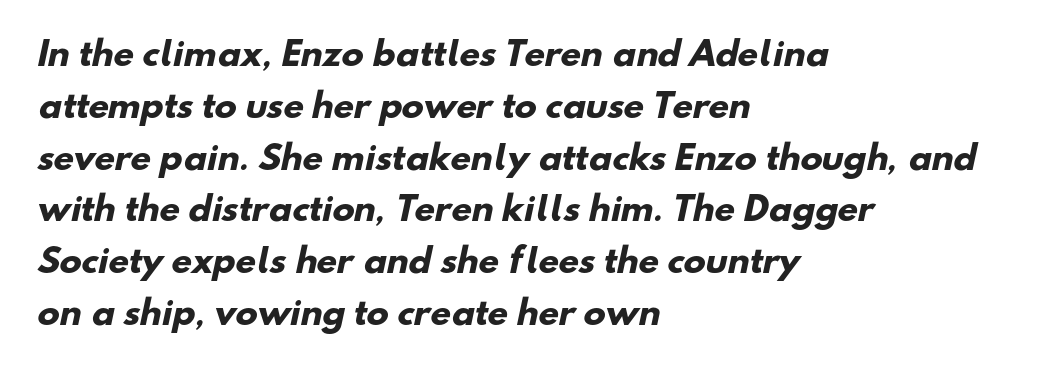
Q: Is the text bold? A: Yes.
Q: Is the typeface a serif or a sans-serif typeface? A: Sans-serif.
Q: Is the text underlined? A: No.
Q: How is the paragraph aligned? A: Left-aligned.
Q: Is the spacing between letters normal or unusually wide? A: Normal.
Q: Is the spacing between lines tight, normal or loose? A: Normal.
Q: Width (condensed, normal, or wide)? A: Normal.
Q: Stroke contrast? A: Low.
Q: x-height? A: Small.
Q: Monospaced? A: No.
